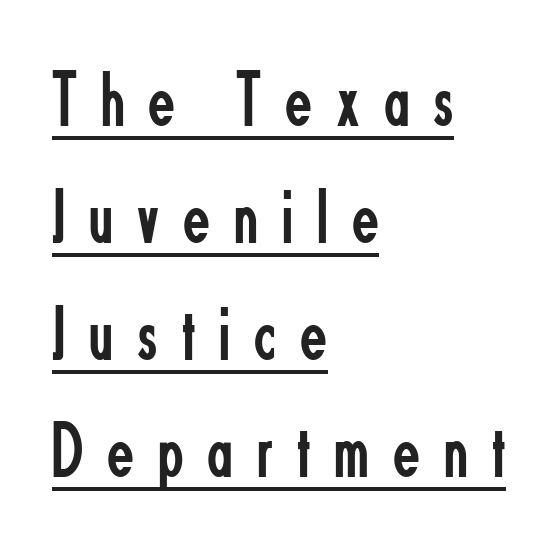
{"serif": "no", "italic": "no", "bold": "no", "weight": "regular", "width": "condensed", "stroke_contrast": "low", "x_height": "small", "monospaced": "no", "underline": "yes", "align": "left", "line_spacing": "normal", "line_spacing_ratio": 1.5, "letter_spacing": "wide", "letter_spacing_em": 0.31, "glyph_px": 78}
